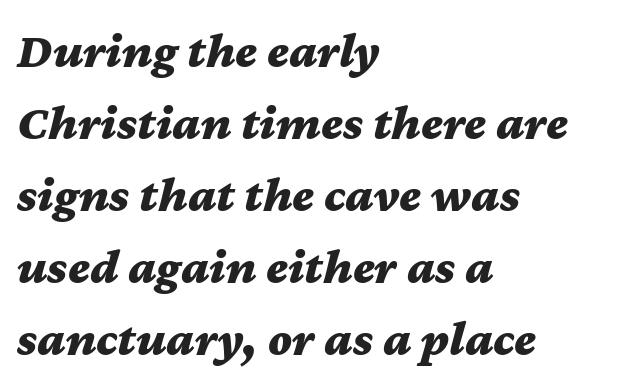
Does the copy run flush right? No — it runs flush left. Default kerning and tracking; the words read as compact shapes. Caption: bold face, heavy strokes. A bare baseline throughout the passage. Leading: standard.
